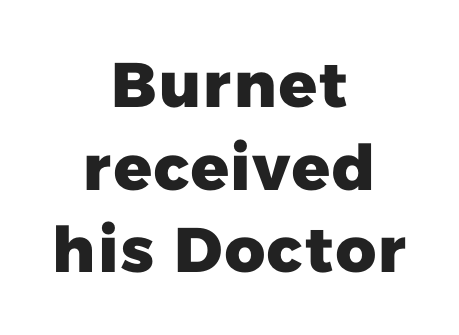
Q: Is the text bold? A: Yes.
Q: Is the typeface a serif or a sans-serif typeface? A: Sans-serif.
Q: Is the text underlined? A: No.
Q: How is the paragraph aligned? A: Centered.
Q: Is the spacing between letters normal or unusually wide? A: Normal.
Q: Is the spacing between lines tight, normal or loose? A: Normal.
Q: Width (condensed, normal, or wide)? A: Normal.
Q: Stroke contrast? A: Low.
Q: x-height? A: Medium.
Q: Monospaced? A: No.
